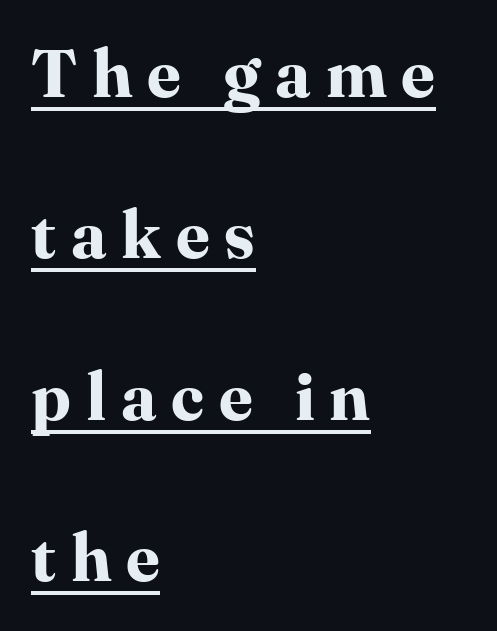
Q: Is the text bold? A: Yes.
Q: Is the text italic (slanted)? A: No, it is upright.
Q: Is the typeface a serif or a sans-serif typeface? A: Serif.
Q: Is the text underlined? A: Yes.
Q: How is the paragraph aligned? A: Left-aligned.
Q: Is the spacing between letters normal or unusually wide? A: Unusually wide.
Q: Is the spacing between lines tight, normal or loose? A: Loose.
Q: Width (condensed, normal, or wide)? A: Normal.
Q: Stroke contrast? A: High.
Q: x-height? A: Medium.
Q: Monospaced? A: No.
